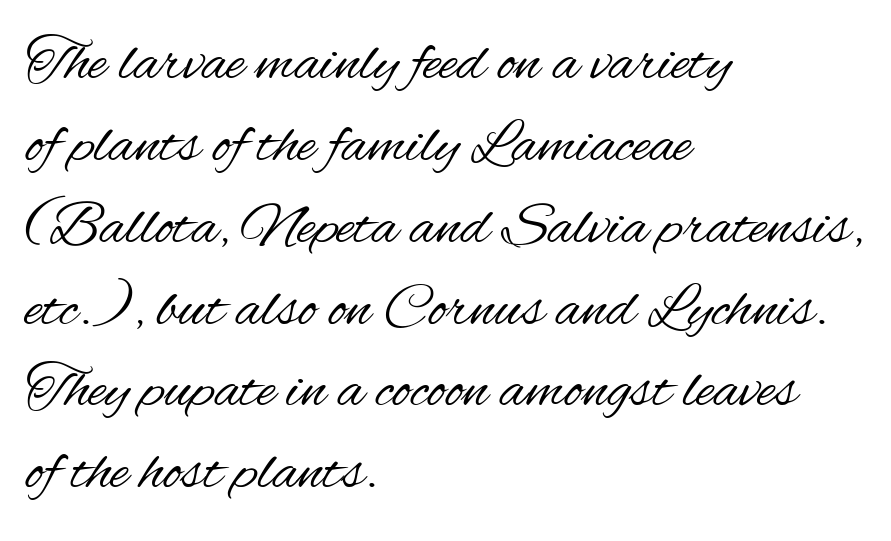
{"serif": "no", "bold": "no", "weight": "regular", "width": "condensed", "stroke_contrast": "medium", "x_height": "small", "monospaced": "no", "underline": "no", "align": "left", "line_spacing": "normal", "line_spacing_ratio": 1.32, "letter_spacing": "normal", "letter_spacing_em": 0.0, "glyph_px": 62}
